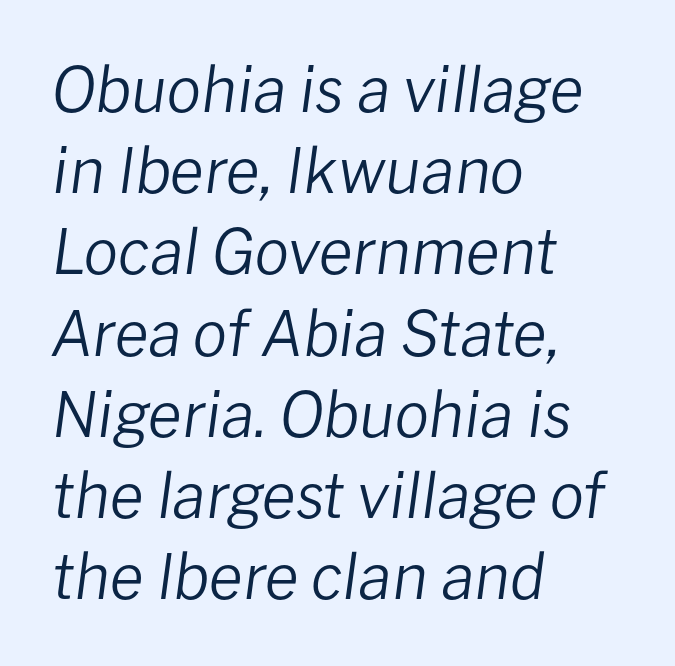
The image shows 62 px regular-weight type, italic (leaning right); set left-aligned, normal line spacing (1.31x), normal letter spacing, not underlined; low stroke contrast and a medium x-height.
